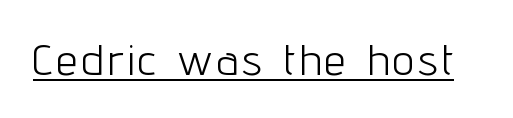
{"serif": "no", "italic": "no", "bold": "no", "weight": "light", "width": "condensed", "stroke_contrast": "low", "x_height": "medium", "monospaced": "no", "underline": "yes", "glyph_px": 43}
